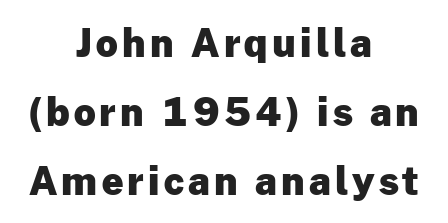
Q: Is the text bold? A: Yes.
Q: Is the text italic (slanted)? A: No, it is upright.
Q: Is the typeface a serif or a sans-serif typeface? A: Sans-serif.
Q: Is the text underlined? A: No.
Q: How is the paragraph aligned? A: Centered.
Q: Width (condensed, normal, or wide)? A: Normal.
Q: Stroke contrast? A: Low.
Q: x-height? A: Medium.
Q: Monospaced? A: No.
